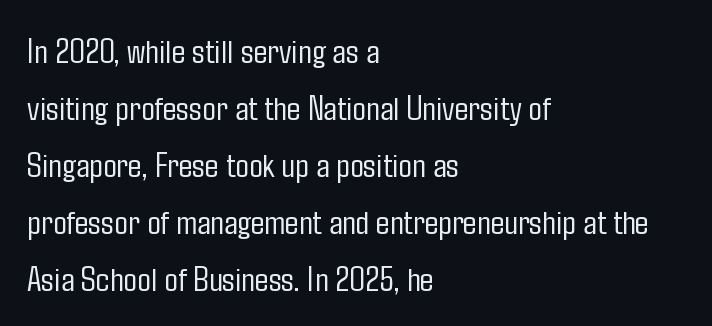
Q: Is the text bold? A: No.
Q: Is the text italic (slanted)? A: No, it is upright.
Q: Is the typeface a serif or a sans-serif typeface? A: Sans-serif.
Q: Is the text underlined? A: No.
Q: How is the paragraph aligned? A: Left-aligned.
Q: Is the spacing between letters normal or unusually wide? A: Normal.
Q: Is the spacing between lines tight, normal or loose? A: Normal.
Q: Width (condensed, normal, or wide)? A: Condensed.
Q: Stroke contrast? A: Low.
Q: x-height? A: Medium.
Q: Monospaced? A: No.
